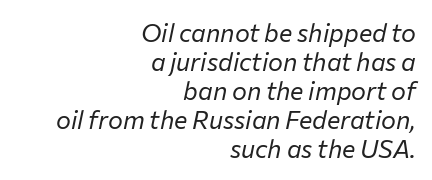
The image shows 25 px text type, italic (leaning right); set right-aligned, line spacing 1.16x, normal letter spacing, not underlined.
